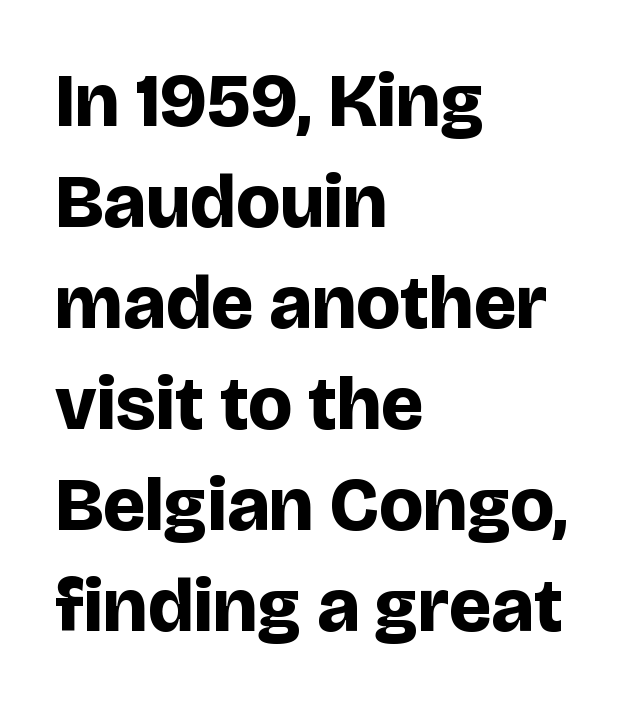
Q: Is the text bold? A: Yes.
Q: Is the text italic (slanted)? A: No, it is upright.
Q: Is the typeface a serif or a sans-serif typeface? A: Sans-serif.
Q: Is the text underlined? A: No.
Q: How is the paragraph aligned? A: Left-aligned.
Q: Is the spacing between letters normal or unusually wide? A: Normal.
Q: Is the spacing between lines tight, normal or loose? A: Normal.
Q: Width (condensed, normal, or wide)? A: Normal.
Q: Stroke contrast? A: Low.
Q: x-height? A: Large.
Q: Monospaced? A: No.
